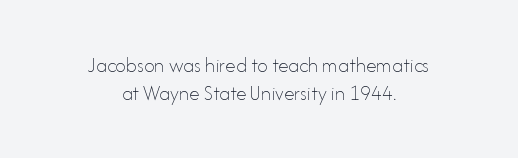
Line starts and ends both wander, symmetrically. A bare baseline throughout the passage. The strokes are not fattened; the text isn't bold. If you measured baseline to baseline, you'd find a middling distance. These lines were composed using upright roman letters.
